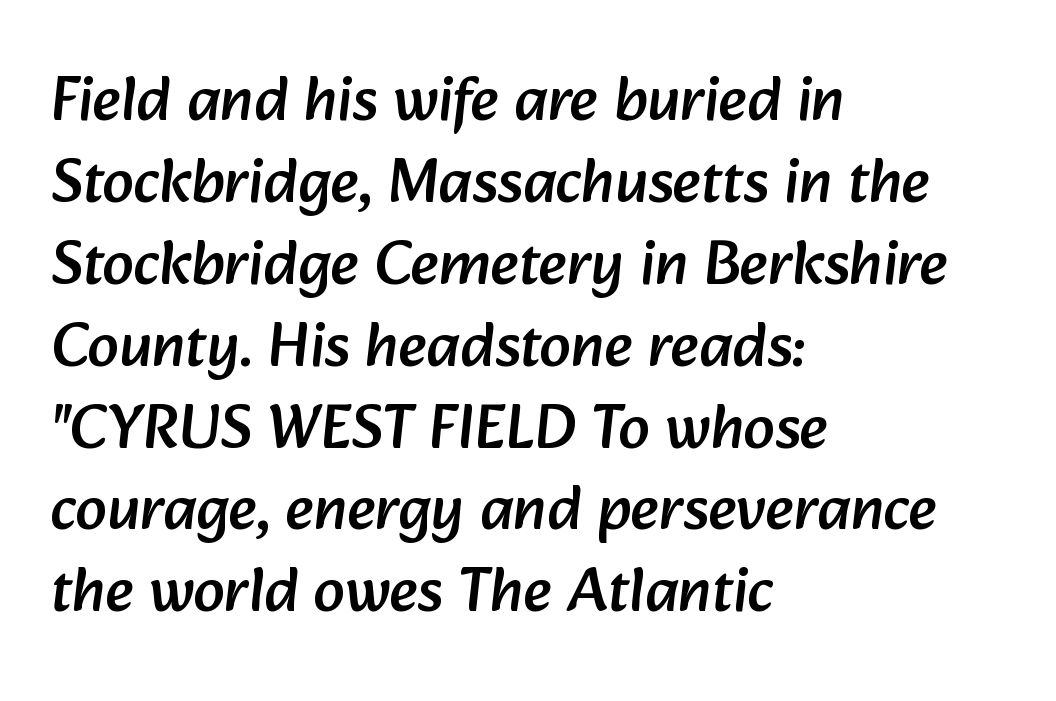
The image shows 63 px sans-serif type; set left-aligned, normal line spacing (1.3x), normal letter spacing, not underlined; low stroke contrast and a medium x-height.
